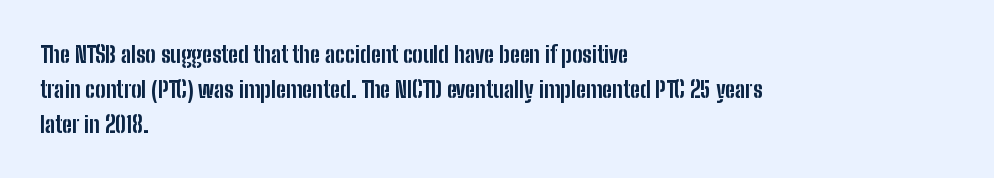
The image shows 23 px bold type, upright; set left-aligned, normal line spacing (1.52x), normal letter spacing, not underlined.
